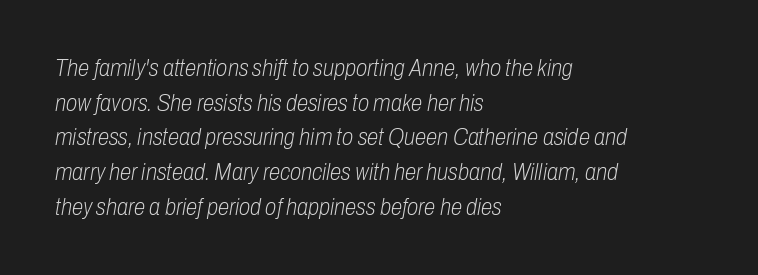
Q: Is the text bold? A: No.
Q: Is the text italic (slanted)? A: Yes, it leans right by about 10 degrees.
Q: Is the text underlined? A: No.
Q: How is the paragraph aligned? A: Left-aligned.
Q: Is the spacing between letters normal or unusually wide? A: Normal.
Q: Is the spacing between lines tight, normal or loose? A: Normal.
